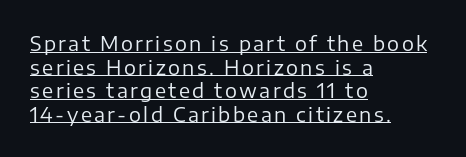
The paragraph shown leans on its left margin. Notice how a bar underscores the lettering throughout. Upright lettering throughout. Letters have the restrained weight of plain body copy at most.
